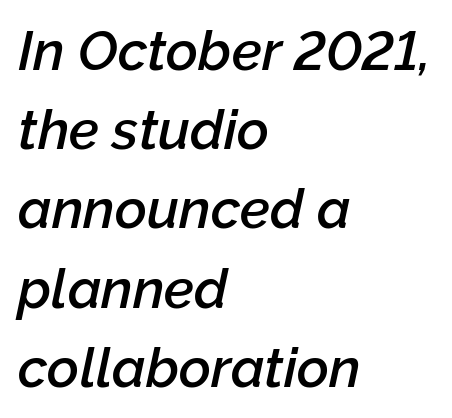
The image shows 55 px semibold type, italic (leaning right); set left-aligned, normal line spacing (1.44x), normal letter spacing, not underlined; low stroke contrast and a medium x-height.
